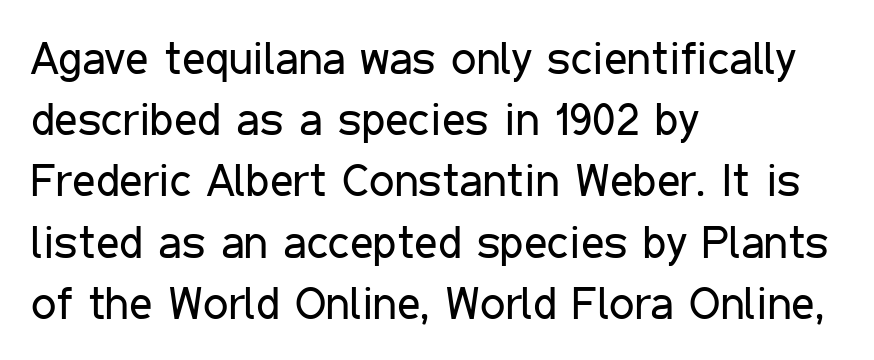
{"serif": "no", "italic": "no", "bold": "no", "weight": "regular", "width": "condensed", "stroke_contrast": "low", "x_height": "medium", "monospaced": "no", "underline": "no", "align": "left", "line_spacing": "normal", "line_spacing_ratio": 1.36, "letter_spacing": "normal", "letter_spacing_em": 0.0, "glyph_px": 45}
